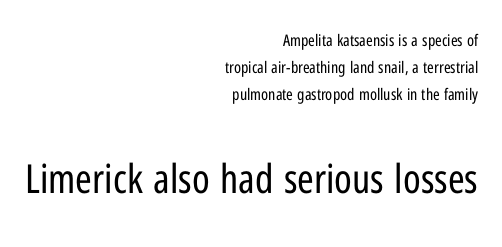
The image shows 40 px regular-weight, condensed sans-serif type, upright; set right-aligned, normal line spacing (1.7x), normal letter spacing, not underlined; the second (bottom) block is 2.5x larger; low stroke contrast and a medium x-height.
